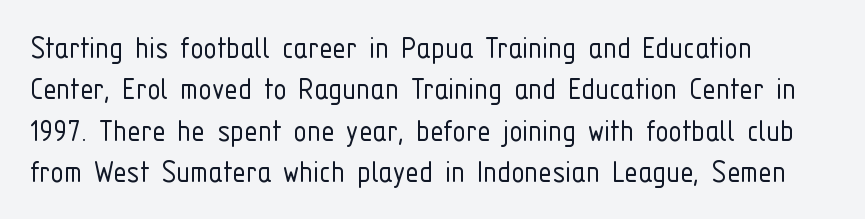
Do the letters lean? They stand straight. Is this a sans? Yes — the strokes have no serifs. Only glyphs here, with clear space below each row. Think of a printed novel: that variable character pitch is what you see here. A quiet, ordinary-to-light weight characterises the typeface. The passage is arranged the way most books set body copy — flush left.
